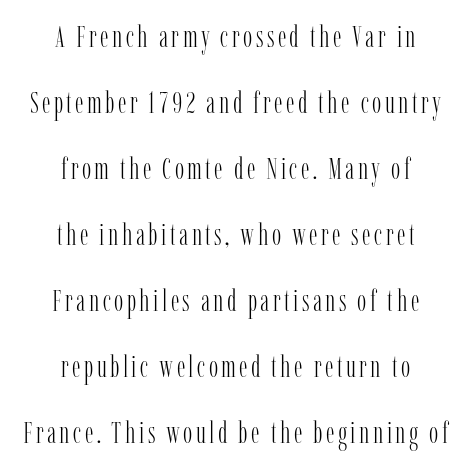
The image shows 31 px light, condensed serif type, upright; set centered, loose line spacing (2.13x), not underlined; low stroke contrast and a medium x-height.
